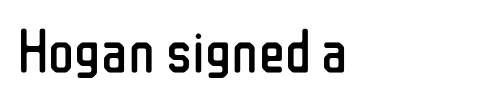
Q: Is the text bold? A: No.
Q: Is the text italic (slanted)? A: No, it is upright.
Q: Is the typeface a serif or a sans-serif typeface? A: Sans-serif.
Q: Is the text underlined? A: No.
Q: How is the paragraph aligned? A: Left-aligned.
Q: Is the spacing between letters normal or unusually wide? A: Normal.
Q: Width (condensed, normal, or wide)? A: Condensed.
Q: Stroke contrast? A: Low.
Q: x-height? A: Medium.
Q: Monospaced? A: No.
